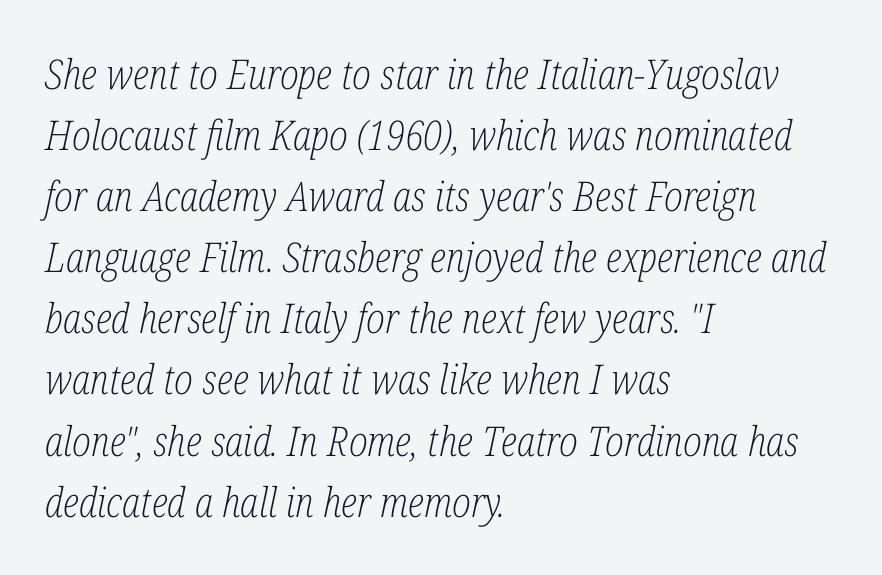
Look at the bottom of the vertical strokes: they flare into serifs here. The setting favours the left margin, as ordinary paragraphs usually do. The lettering tilts uniformly, giving the passage an italic look. No extra tracking has been applied to these lines.
